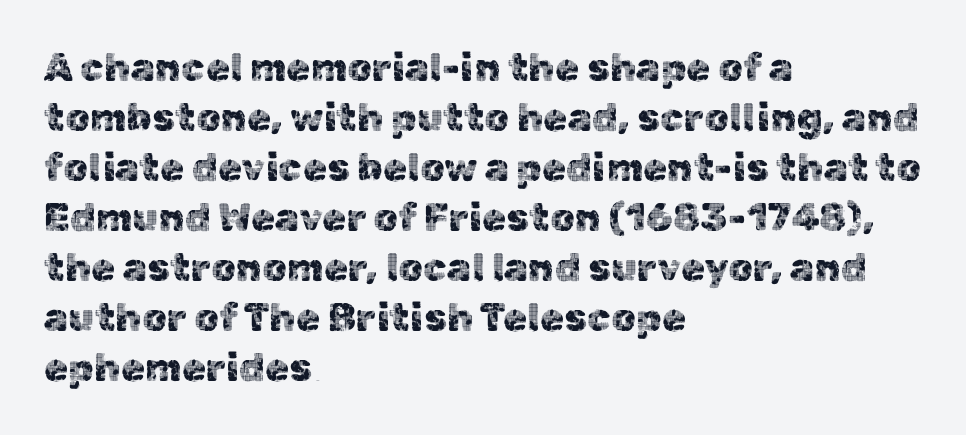
The image shows 39 px sans-serif type, upright; set left-aligned, normal line spacing (1.28x), normal letter spacing, not underlined; a medium x-height.
